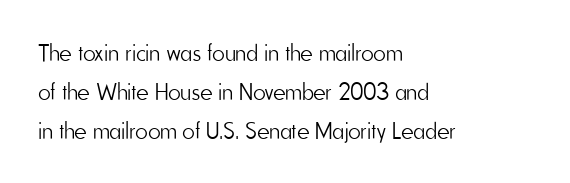
{"italic": "no", "bold": "no", "underline": "no", "align": "left", "line_spacing": "normal", "line_spacing_ratio": 1.62, "letter_spacing": "normal", "letter_spacing_em": 0.0, "glyph_px": 24}
